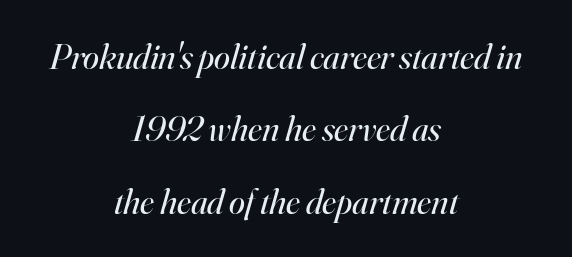
Q: Is the text bold? A: No.
Q: Is the text italic (slanted)? A: Yes, it leans right by about 16 degrees.
Q: Is the typeface a serif or a sans-serif typeface? A: Serif.
Q: Is the text underlined? A: No.
Q: How is the paragraph aligned? A: Centered.
Q: Is the spacing between letters normal or unusually wide? A: Normal.
Q: Is the spacing between lines tight, normal or loose? A: Loose.
Q: Width (condensed, normal, or wide)? A: Normal.
Q: Stroke contrast? A: High.
Q: x-height? A: Small.
Q: Monospaced? A: No.
